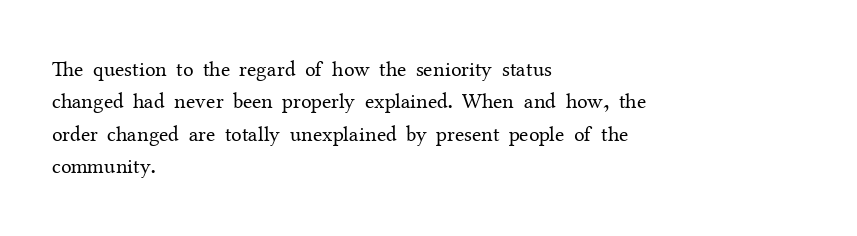
The image shows 21 px text type, upright; set left-aligned, normal line spacing (1.54x), normal letter spacing, not underlined.
